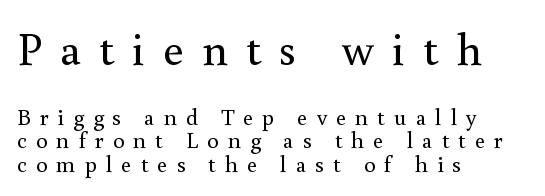
{"serif": "yes", "italic": "no", "bold": "no", "weight": "regular", "width": "normal", "x_height": "small", "monospaced": "no", "underline": "no", "align": "left", "line_spacing": "tight", "line_spacing_ratio": 1.02, "letter_spacing": "wide", "letter_spacing_em": 0.39, "larger_block": "first", "size_ratio": 2.0, "glyph_px": 46}
